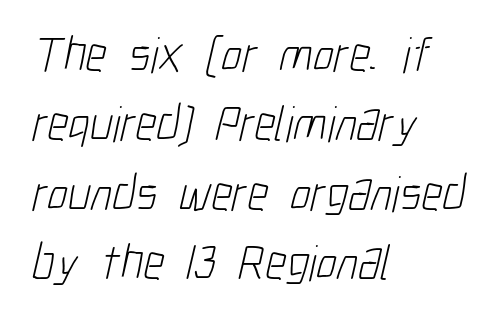
Alignment: flush left. Is this a fixed-width face? No — the glyphs have proportional, varying widths. Does the type have serifs? No, each stem ends abruptly. The weight tops out at a normal text grade.
